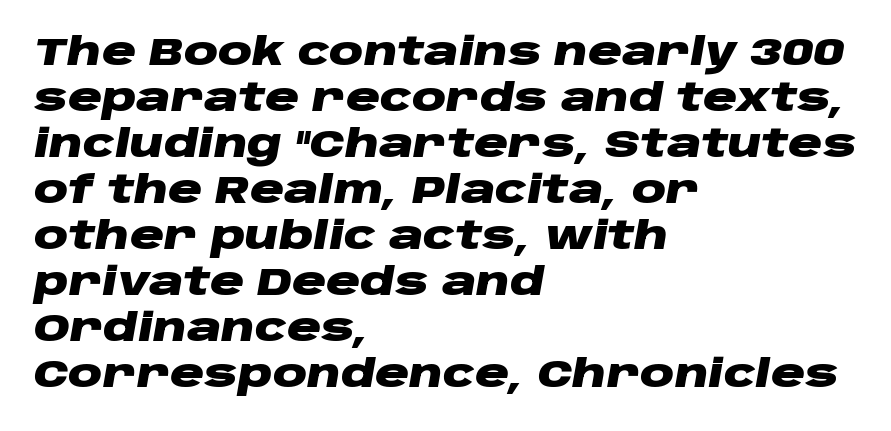
{"italic": "yes", "lean": "right", "slant_degrees": 10, "bold": "yes", "weight": "heavy", "width": "wide", "stroke_contrast": "low", "x_height": "large", "monospaced": "no", "underline": "no", "align": "left", "line_spacing_ratio": 1.21, "letter_spacing": "normal", "letter_spacing_em": 0.0, "glyph_px": 38}
